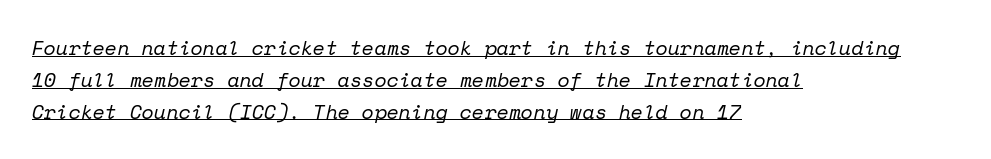
You can tell it's italic because the verticals aren't actually vertical. Nobody touched the tracking dial on this one. Like a heading marked for emphasis, these lines bear an underscore. Stems here are at most as thick as an everyday book face. The paragraph has a hard left edge and a soft right edge. This sample keeps an unexceptional amount of space between lines.
